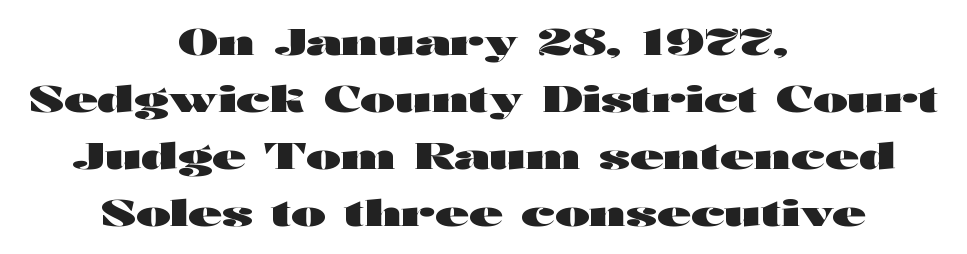
Spacing verdict: proportional, widths tailored to each character. Whoever set this chose a conventional vertical rhythm. Typeset on center — no edge is straight. The line texture is even and compact thanks to regular tracking. Glance below the letters and you will spot only blank space. Rendered with straight, roman letterforms.
